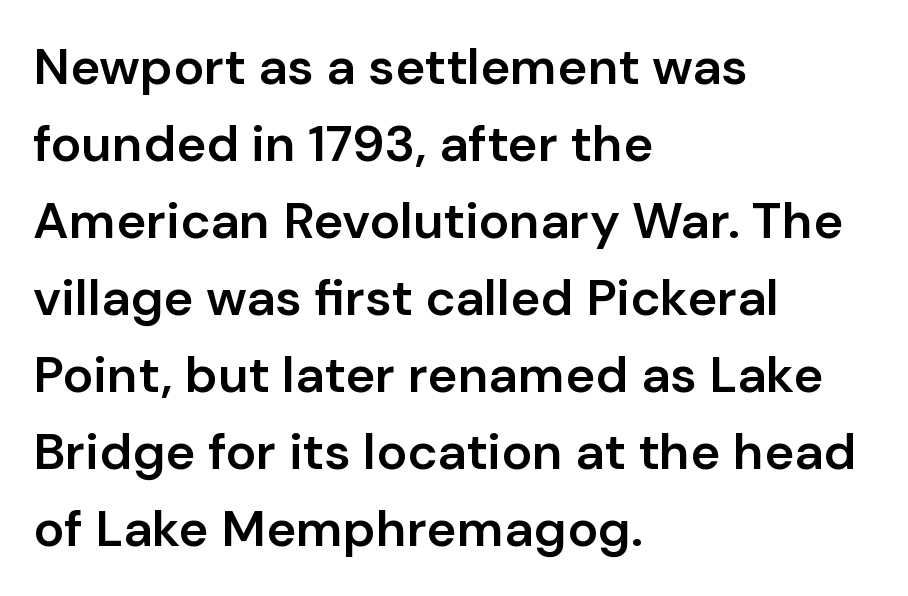
Q: Is the text bold? A: Semi-bold.
Q: Is the text italic (slanted)? A: No, it is upright.
Q: Is the typeface a serif or a sans-serif typeface? A: Sans-serif.
Q: Is the text underlined? A: No.
Q: How is the paragraph aligned? A: Left-aligned.
Q: Is the spacing between letters normal or unusually wide? A: Normal.
Q: Is the spacing between lines tight, normal or loose? A: Normal.
Q: Width (condensed, normal, or wide)? A: Normal.
Q: Stroke contrast? A: Low.
Q: x-height? A: Medium.
Q: Monospaced? A: No.
